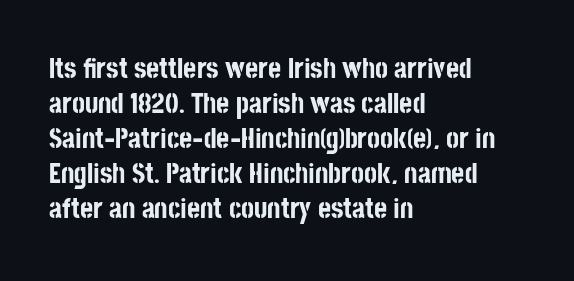
Ordinary non-slanted type is in use. Glance below the letters and you will spot only blank space. A student would call this left alignment; a typographer would say flush left, rag right. Note the varied advance widths — an 'i' is clearly narrower than an 'm'. The type family on display is of the sans-serif kind. How heavy is the stroke? Heavy — this is a bold.
